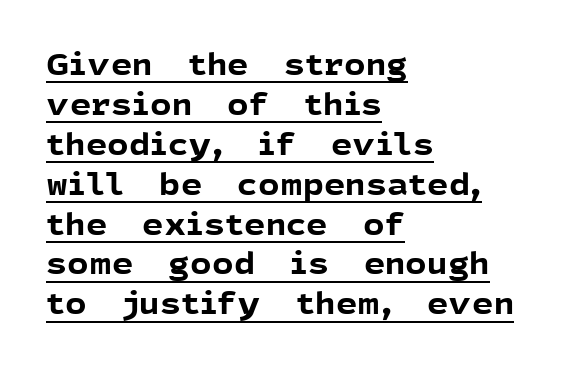
Here the designer chose a conventional face with non-uniform glyph widths. Caption: bold face, heavy strokes. This sample carries an underscore along the baseline area. Layout note: lines flush left.
